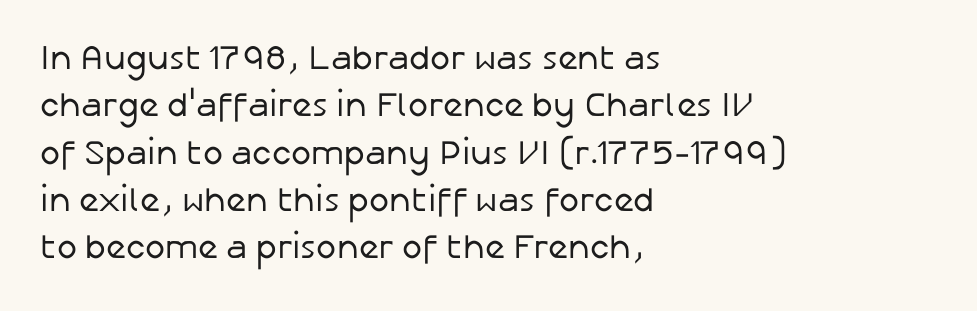
Q: Is the text bold? A: No.
Q: Is the text italic (slanted)? A: No, it is upright.
Q: Is the typeface a serif or a sans-serif typeface? A: Sans-serif.
Q: Is the text underlined? A: No.
Q: How is the paragraph aligned? A: Left-aligned.
Q: Is the spacing between letters normal or unusually wide? A: Normal.
Q: Is the spacing between lines tight, normal or loose? A: Normal.
Q: Width (condensed, normal, or wide)? A: Normal.
Q: Stroke contrast? A: Low.
Q: x-height? A: Medium.
Q: Monospaced? A: No.
